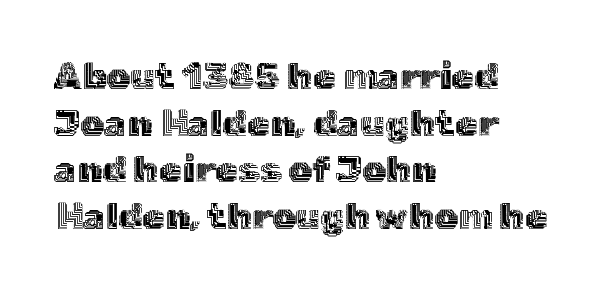
{"italic": "no", "width": "normal", "x_height": "medium", "monospaced": "no", "underline": "no", "align": "left", "line_spacing": "normal", "line_spacing_ratio": 1.26, "letter_spacing": "normal", "letter_spacing_em": 0.0, "glyph_px": 37}
